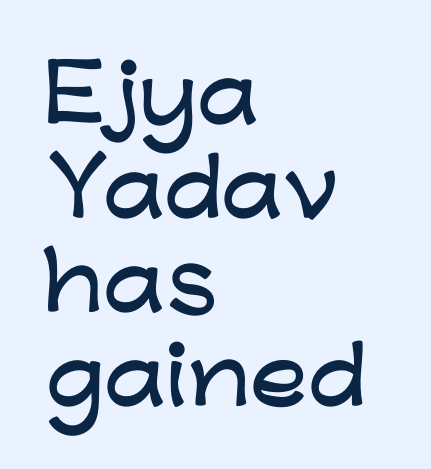
{"serif": "no", "italic": "no", "width": "wide", "stroke_contrast": "low", "x_height": "medium", "monospaced": "no", "underline": "no", "align": "left", "line_spacing_ratio": 1.22, "letter_spacing": "normal", "letter_spacing_em": 0.0, "glyph_px": 77}
